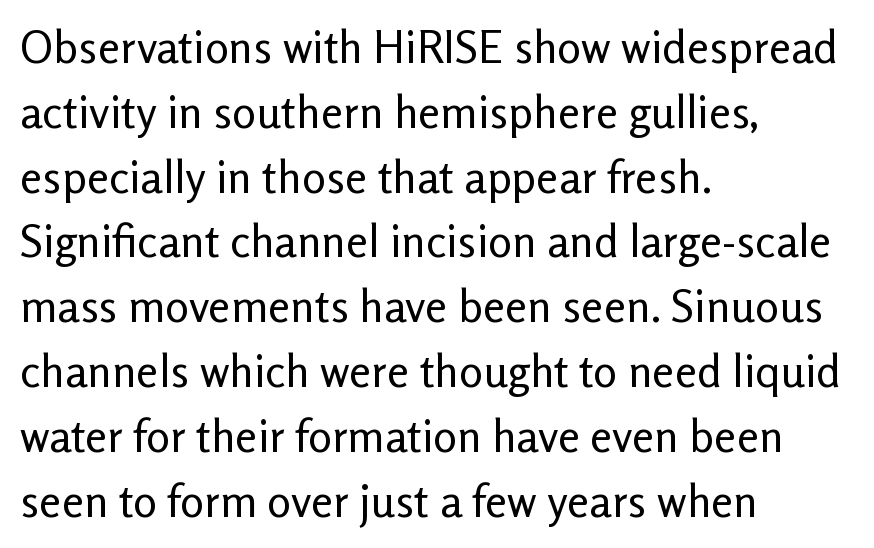
The image shows 45 px regular-weight sans-serif type, upright; set left-aligned, normal line spacing (1.44x), normal letter spacing, not underlined; low stroke contrast and a medium x-height.
